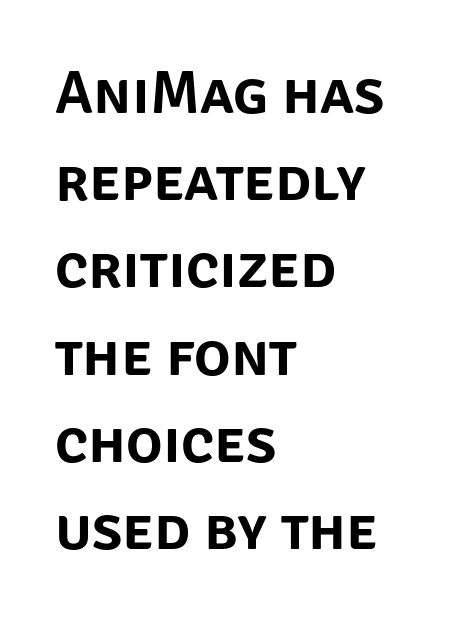
Q: Is the text italic (slanted)? A: No, it is upright.
Q: Is the typeface a serif or a sans-serif typeface? A: Sans-serif.
Q: Is the text underlined? A: No.
Q: How is the paragraph aligned? A: Left-aligned.
Q: Is the spacing between letters normal or unusually wide? A: Normal.
Q: Is the spacing between lines tight, normal or loose? A: Normal.
Q: Width (condensed, normal, or wide)? A: Normal.
Q: Stroke contrast? A: Low.
Q: x-height? A: Large.
Q: Monospaced? A: No.
